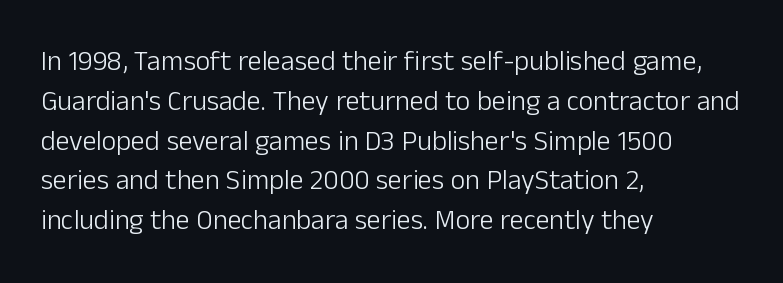
Q: Is the text bold? A: No.
Q: Is the text italic (slanted)? A: No, it is upright.
Q: Is the typeface a serif or a sans-serif typeface? A: Sans-serif.
Q: Is the text underlined? A: No.
Q: How is the paragraph aligned? A: Left-aligned.
Q: Is the spacing between letters normal or unusually wide? A: Normal.
Q: Is the spacing between lines tight, normal or loose? A: Normal.
Q: Width (condensed, normal, or wide)? A: Normal.
Q: Stroke contrast? A: Low.
Q: x-height? A: Medium.
Q: Monospaced? A: No.
